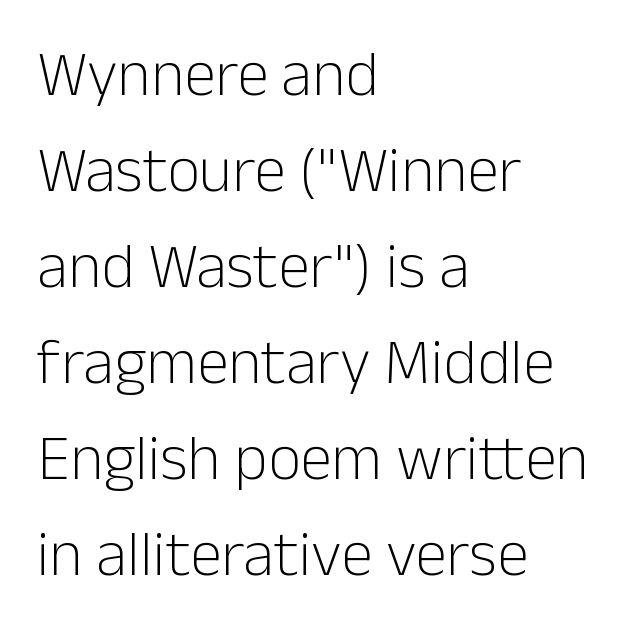
Q: Is the text bold? A: No.
Q: Is the text italic (slanted)? A: No, it is upright.
Q: Is the typeface a serif or a sans-serif typeface? A: Sans-serif.
Q: Is the text underlined? A: No.
Q: How is the paragraph aligned? A: Left-aligned.
Q: Is the spacing between letters normal or unusually wide? A: Normal.
Q: Is the spacing between lines tight, normal or loose? A: Normal.
Q: Width (condensed, normal, or wide)? A: Normal.
Q: Stroke contrast? A: Low.
Q: x-height? A: Medium.
Q: Monospaced? A: No.
